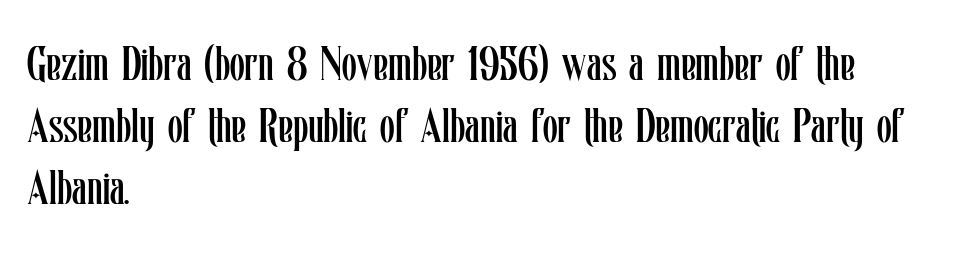
{"italic": "no", "bold": "no", "weight": "regular", "width": "condensed", "stroke_contrast": "low", "x_height": "medium", "monospaced": "no", "underline": "no", "align": "left", "line_spacing": "normal", "line_spacing_ratio": 1.29, "letter_spacing": "normal", "letter_spacing_em": 0.0, "glyph_px": 48}
